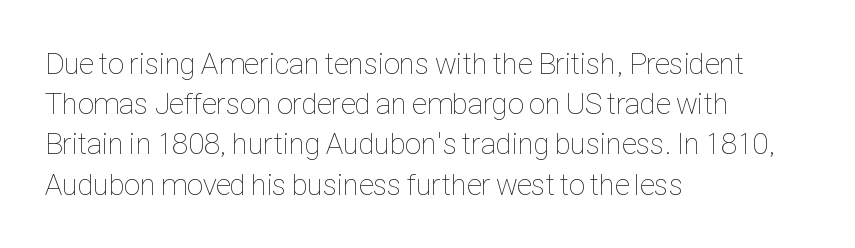
{"italic": "no", "bold": "no", "weight": "thin", "width": "condensed", "stroke_contrast": "low", "x_height": "medium", "monospaced": "no", "underline": "no", "align": "left", "line_spacing": "normal", "line_spacing_ratio": 1.34, "letter_spacing": "normal", "letter_spacing_em": 0.0, "glyph_px": 30}
